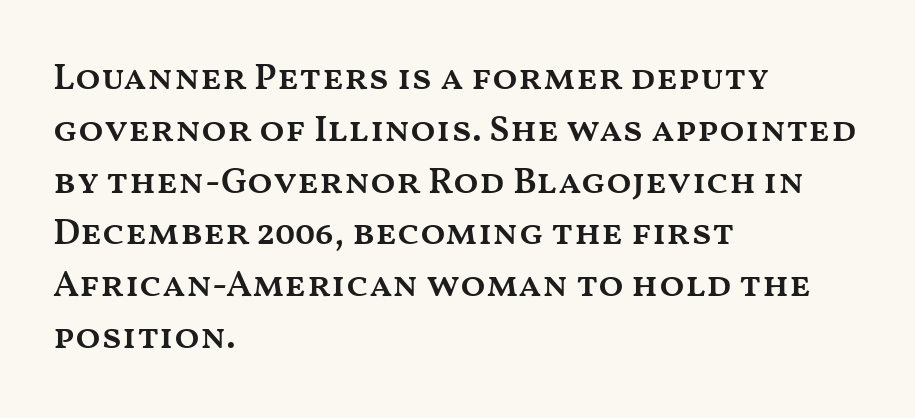
Q: Is the text bold? A: Semi-bold.
Q: Is the text italic (slanted)? A: No, it is upright.
Q: Is the text underlined? A: No.
Q: How is the paragraph aligned? A: Left-aligned.
Q: Is the spacing between letters normal or unusually wide? A: Normal.
Q: Is the spacing between lines tight, normal or loose? A: Normal.
Q: Width (condensed, normal, or wide)? A: Wide.
Q: Stroke contrast? A: Medium.
Q: x-height? A: Medium.
Q: Monospaced? A: No.
